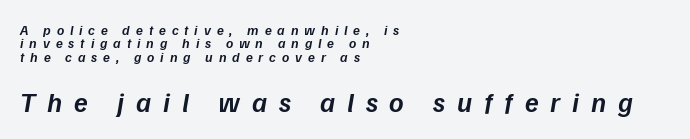
Words float on clear page, feet unadorned. Characters follow at a spacing far wider than the type designer built in. Summary of vertical rhythm: compact, with narrow interline spacing. The compositor pushed each line to the left boundary. A typesetter would call this proportional, since set widths differ per character.
